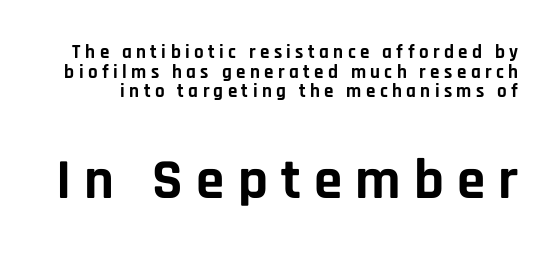
Q: Is the text bold? A: Yes.
Q: Is the text italic (slanted)? A: No, it is upright.
Q: Is the typeface a serif or a sans-serif typeface? A: Sans-serif.
Q: Is the text underlined? A: No.
Q: Is the spacing between letters normal or unusually wide? A: Unusually wide.
Q: Is the spacing between lines tight, normal or loose? A: Tight.
Q: Which block of text is set in a larger size, the first (top) or the second (bottom)? A: The second (bottom) one.
Q: Width (condensed, normal, or wide)? A: Normal.
Q: Stroke contrast? A: Low.
Q: x-height? A: Large.
Q: Monospaced? A: No.
